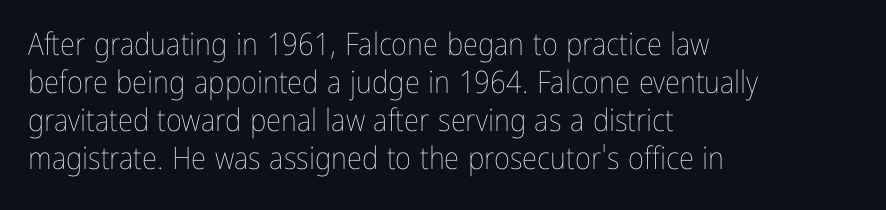
All the whitespace from short lines collects on the right. Proportional: the letters do not fall into vertical columns. Compared with a typical body face, this is equally light or lighter still. The passage shown has conventional tracking throughout.
